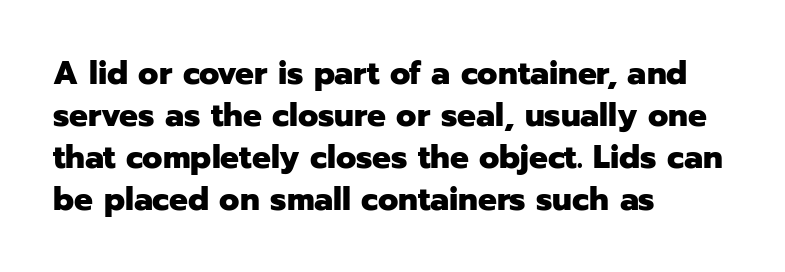
Q: Is the text bold? A: Yes.
Q: Is the text italic (slanted)? A: No, it is upright.
Q: Is the typeface a serif or a sans-serif typeface? A: Sans-serif.
Q: Is the text underlined? A: No.
Q: How is the paragraph aligned? A: Left-aligned.
Q: Is the spacing between letters normal or unusually wide? A: Normal.
Q: Is the spacing between lines tight, normal or loose? A: Normal.
Q: Width (condensed, normal, or wide)? A: Normal.
Q: Stroke contrast? A: Low.
Q: x-height? A: Medium.
Q: Monospaced? A: No.
